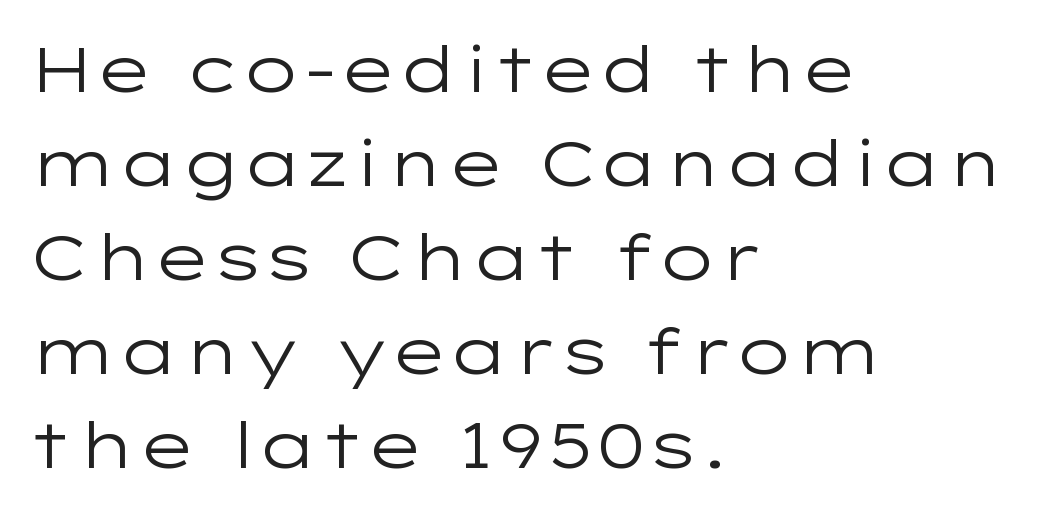
The image shows 64 px regular-weight, wide sans-serif type, upright; set left-aligned, normal line spacing (1.47x), normal letter spacing, not underlined; low stroke contrast and a medium x-height.
